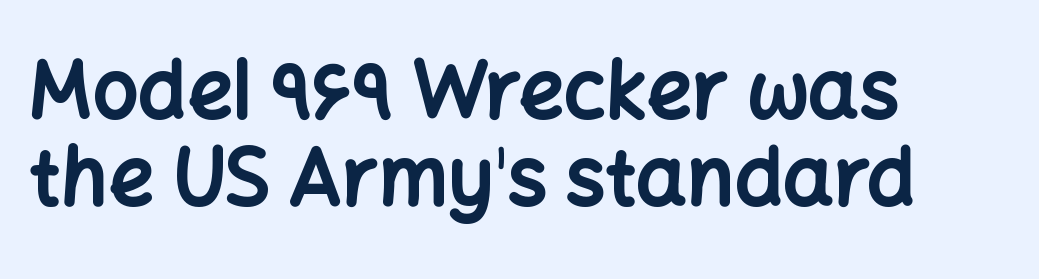
{"serif": "no", "italic": "no", "bold": "yes", "weight": "bold", "width": "normal", "stroke_contrast": "low", "x_height": "medium", "monospaced": "no", "underline": "no", "align": "left", "line_spacing": "tight", "line_spacing_ratio": 1.09, "letter_spacing": "normal", "letter_spacing_em": 0.0, "glyph_px": 80}
